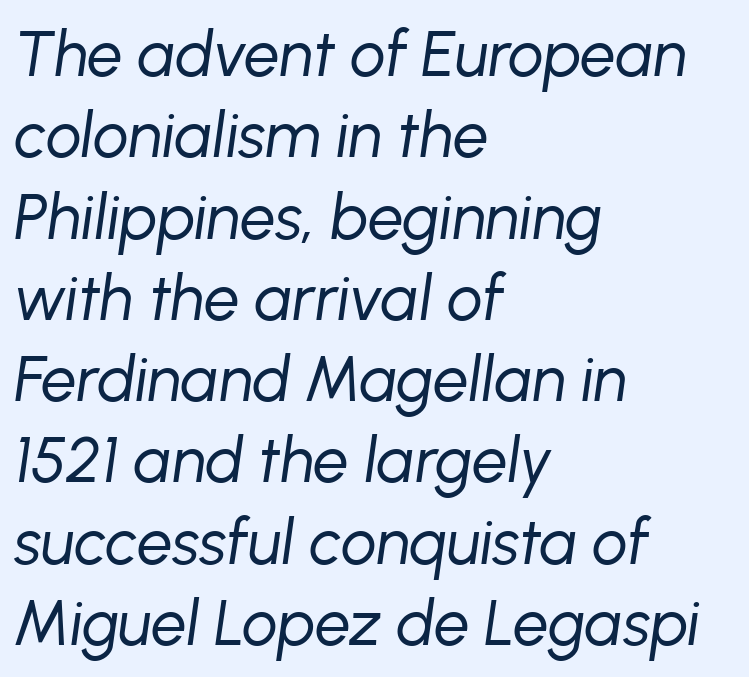
{"italic": "yes", "lean": "right", "slant_degrees": 8, "bold": "no", "weight": "regular", "width": "normal", "stroke_contrast": "low", "x_height": "medium", "monospaced": "no", "underline": "no", "align": "left", "line_spacing": "normal", "line_spacing_ratio": 1.29, "letter_spacing": "normal", "letter_spacing_em": 0.0, "glyph_px": 63}
